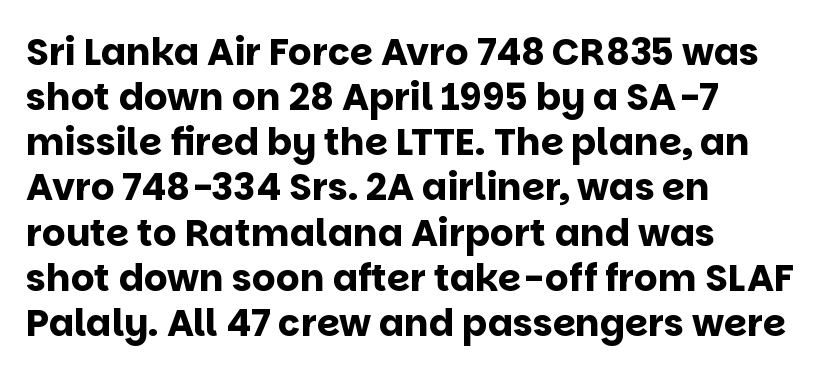
The image shows 37 px bold sans-serif type, upright; set left-aligned, line spacing 1.22x, normal letter spacing, not underlined; low stroke contrast and a large x-height.
